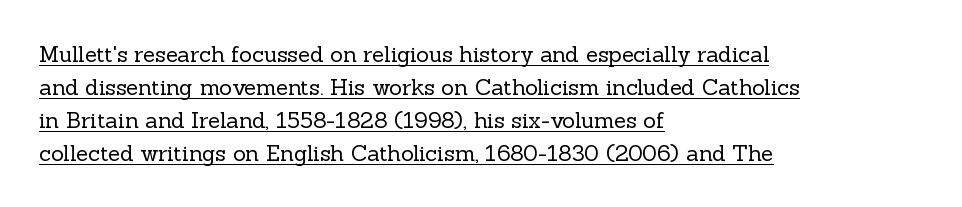
{"italic": "no", "bold": "no", "underline": "yes", "align": "left", "line_spacing": "normal", "line_spacing_ratio": 1.5, "letter_spacing": "normal", "letter_spacing_em": 0.0, "glyph_px": 22}
